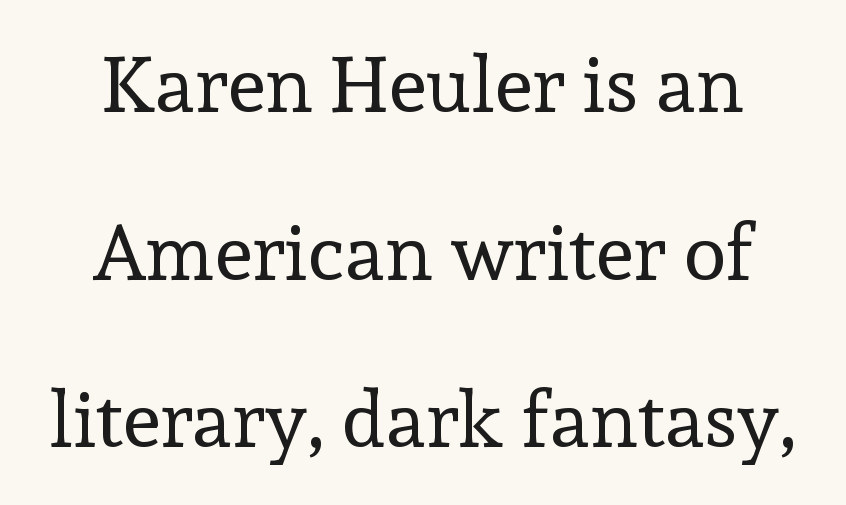
Only glyphs here, with clear space below each row. How are the letters spaced? Ordinarily, with no added tracking. Think of a printed novel: that variable character pitch is what you see here. Counters stay open thanks to moderate or lighter strokes.
